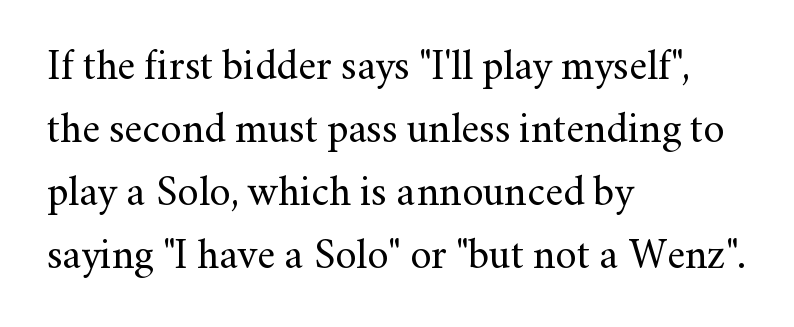
Q: Is the text bold? A: No.
Q: Is the text italic (slanted)? A: No, it is upright.
Q: Is the typeface a serif or a sans-serif typeface? A: Serif.
Q: Is the text underlined? A: No.
Q: How is the paragraph aligned? A: Left-aligned.
Q: Is the spacing between letters normal or unusually wide? A: Normal.
Q: Is the spacing between lines tight, normal or loose? A: Normal.
Q: Width (condensed, normal, or wide)? A: Normal.
Q: Stroke contrast? A: Medium.
Q: x-height? A: Small.
Q: Monospaced? A: No.
